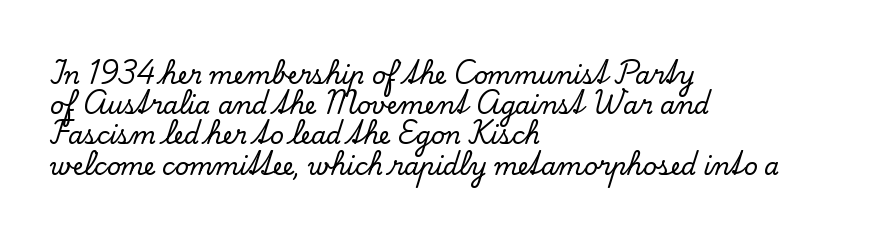
Leading: standard. The text block is weighted toward the left margin, trailing off unevenly rightward. Default kerning and tracking; the words read as compact shapes. Underlining? Definitely not there.
